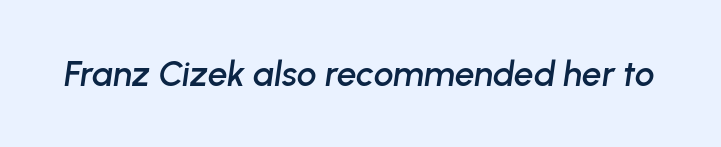
{"italic": "yes", "lean": "right", "slant_degrees": 8, "width": "normal", "stroke_contrast": "low", "x_height": "medium", "monospaced": "no", "underline": "no", "letter_spacing": "normal", "letter_spacing_em": 0.0, "glyph_px": 35}
